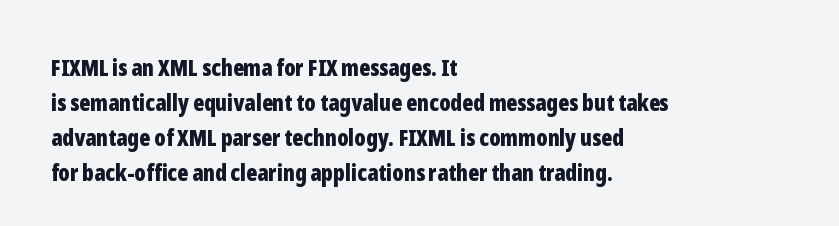
A normal amount of white space separates one row of letters from the next. The lines in this sample share a left origin and differ only in where they stop. Characters follow at the spacing the type designer built in. In terms of weight, the rendering is a true, heavy bold.
